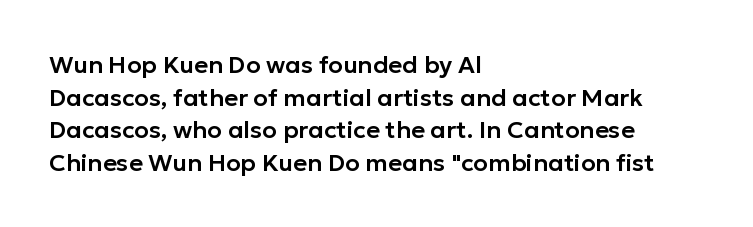
The vertical gap from one line to the next is medium. The rendering keeps characters at their native spacing. The axis of the letterforms is exactly vertical. Bare-footed words on every line. In CSS terms this would be text-align: left.
